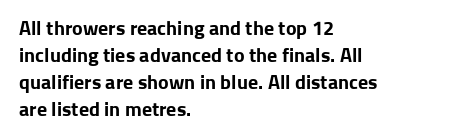
The image shows 20 px bold type, upright; set left-aligned, normal line spacing (1.35x), normal letter spacing, not underlined.
